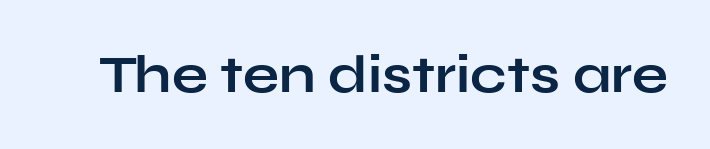
{"serif": "no", "italic": "no", "bold": "yes", "weight": "bold", "width": "wide", "stroke_contrast": "low", "x_height": "medium", "monospaced": "no", "underline": "no", "letter_spacing": "normal", "letter_spacing_em": 0.0, "glyph_px": 53}
